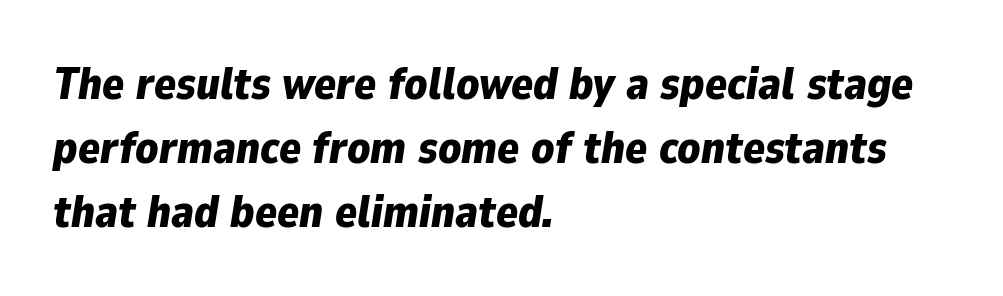
{"italic": "yes", "lean": "right", "slant_degrees": 9, "bold": "yes", "weight": "bold", "width": "normal", "stroke_contrast": "low", "x_height": "medium", "monospaced": "no", "underline": "no", "align": "left", "line_spacing": "normal", "line_spacing_ratio": 1.42, "letter_spacing": "normal", "letter_spacing_em": 0.0, "glyph_px": 45}
